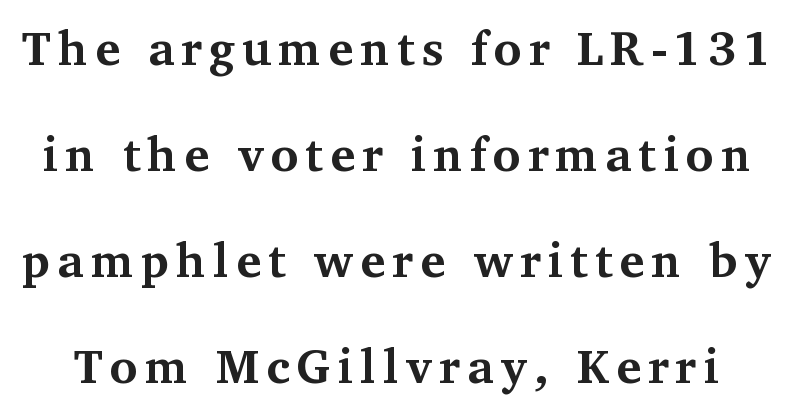
{"serif": "yes", "italic": "no", "bold": "yes", "weight": "bold", "width": "normal", "stroke_contrast": "medium", "x_height": "medium", "monospaced": "no", "underline": "no", "line_spacing": "loose", "line_spacing_ratio": 2.21, "glyph_px": 48}
